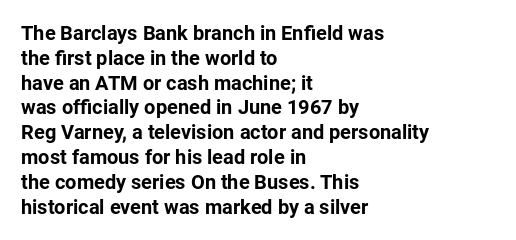
The image shows 20 px bold type, upright; set left-aligned, line spacing 1.24x, normal letter spacing, not underlined.
